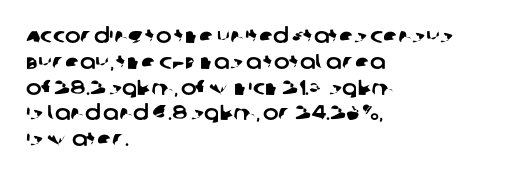
Q: Is the text underlined? A: No.
Q: How is the paragraph aligned? A: Left-aligned.
Q: Is the spacing between letters normal or unusually wide? A: Normal.
